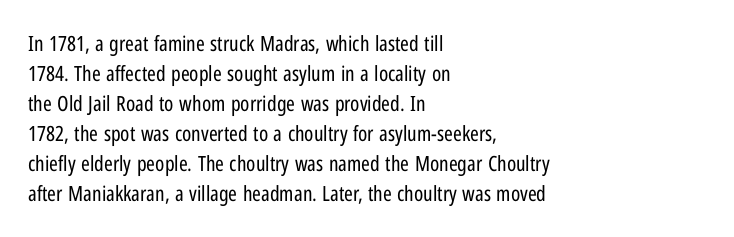
{"italic": "no", "bold": "no", "underline": "no", "align": "left", "line_spacing": "normal", "line_spacing_ratio": 1.43, "letter_spacing": "normal", "letter_spacing_em": 0.0, "glyph_px": 21}
